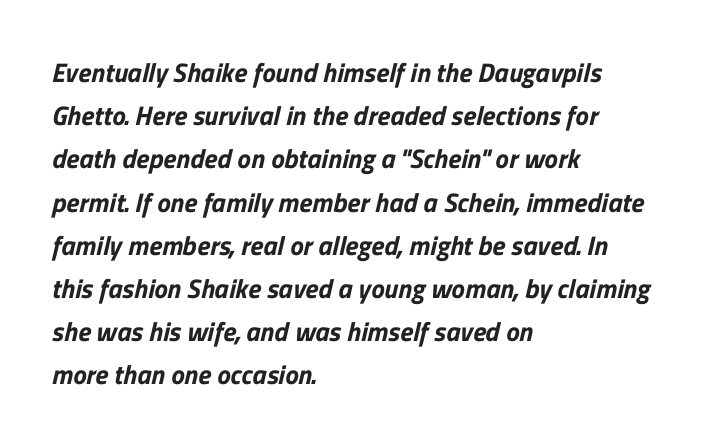
Q: Is the text underlined? A: No.
Q: How is the paragraph aligned? A: Left-aligned.
Q: Is the spacing between letters normal or unusually wide? A: Normal.
Q: Is the spacing between lines tight, normal or loose? A: Normal.
